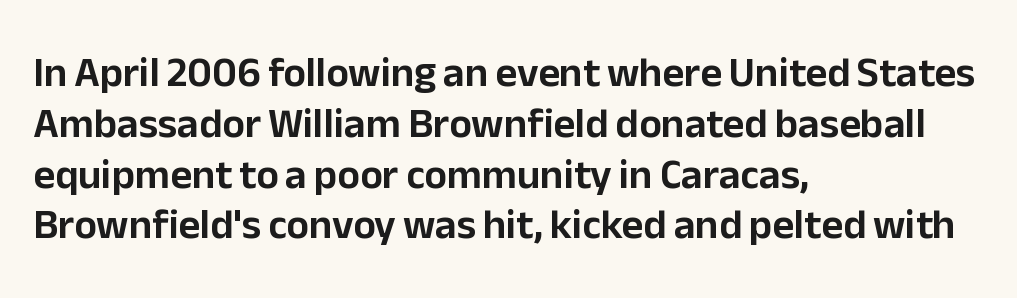
These lines are rendered in a variable-pitch font. The line texture is even and compact thanks to regular tracking. The lettering stays uniformly vertical, giving the passage a roman look. Where is the straight margin? On the left. Check the space under the baseline: it is left empty.
